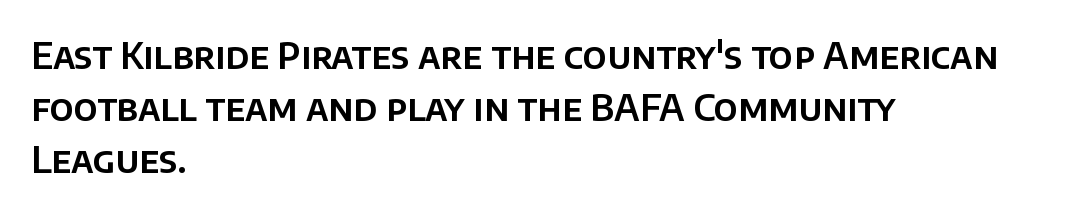
Q: Is the text italic (slanted)? A: No, it is upright.
Q: Is the typeface a serif or a sans-serif typeface? A: Sans-serif.
Q: Is the text underlined? A: No.
Q: How is the paragraph aligned? A: Left-aligned.
Q: Is the spacing between letters normal or unusually wide? A: Normal.
Q: Is the spacing between lines tight, normal or loose? A: Normal.
Q: Width (condensed, normal, or wide)? A: Normal.
Q: Stroke contrast? A: Low.
Q: x-height? A: Large.
Q: Monospaced? A: No.
